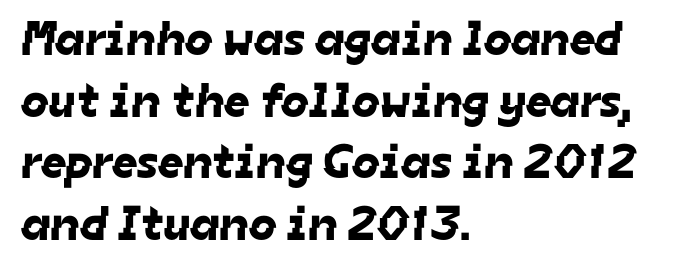
Q: Is the typeface a serif or a sans-serif typeface? A: Sans-serif.
Q: Is the text underlined? A: No.
Q: How is the paragraph aligned? A: Left-aligned.
Q: Is the spacing between letters normal or unusually wide? A: Normal.
Q: Is the spacing between lines tight, normal or loose? A: Normal.
Q: Width (condensed, normal, or wide)? A: Normal.
Q: Stroke contrast? A: Low.
Q: x-height? A: Medium.
Q: Monospaced? A: No.
